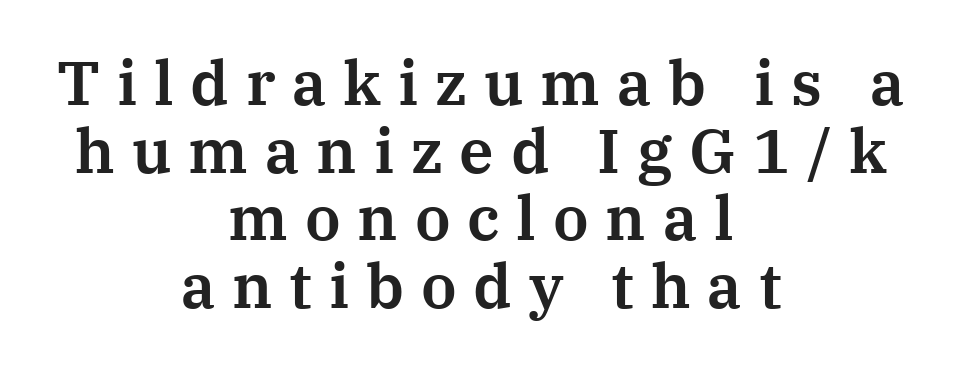
Q: Is the text italic (slanted)? A: No, it is upright.
Q: Is the typeface a serif or a sans-serif typeface? A: Serif.
Q: Is the text underlined? A: No.
Q: How is the paragraph aligned? A: Centered.
Q: Is the spacing between letters normal or unusually wide? A: Unusually wide.
Q: Is the spacing between lines tight, normal or loose? A: Tight.
Q: Width (condensed, normal, or wide)? A: Normal.
Q: Stroke contrast? A: Medium.
Q: x-height? A: Medium.
Q: Monospaced? A: No.
